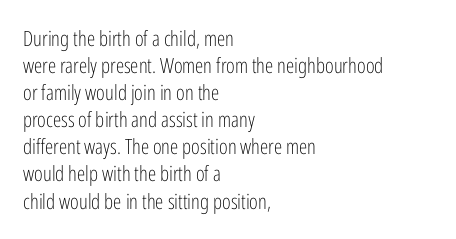
The passage shown is not underscored anywhere. Summary of vertical rhythm: regular, with standard interline spacing. The rag falls on the right side of this text block. Notice how the stems are strictly vertical — no italics here. Vertical stems look standard width or narrower in stroke.
